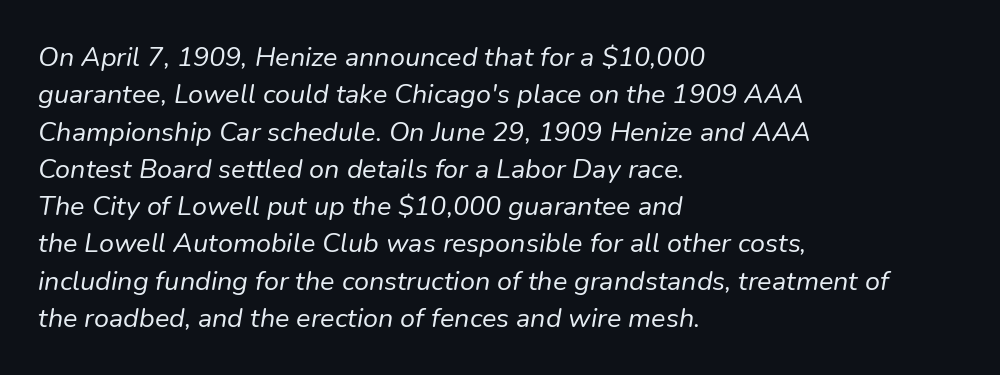
The image shows 27 px text type, italic (leaning right); set left-aligned, normal line spacing (1.38x), normal letter spacing, not underlined.
